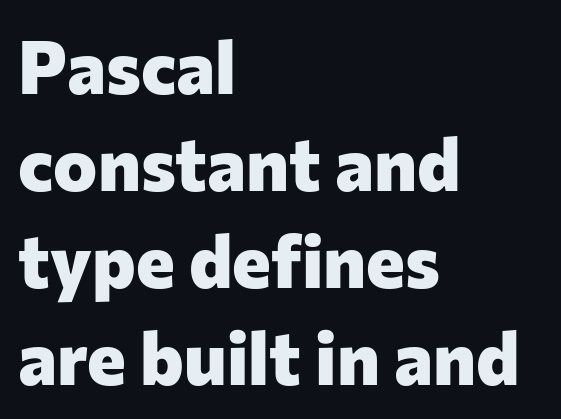
The image shows 74 px heavy sans-serif type, upright; set left-aligned, normal line spacing (1.31x), normal letter spacing, not underlined; low stroke contrast and a medium x-height.
